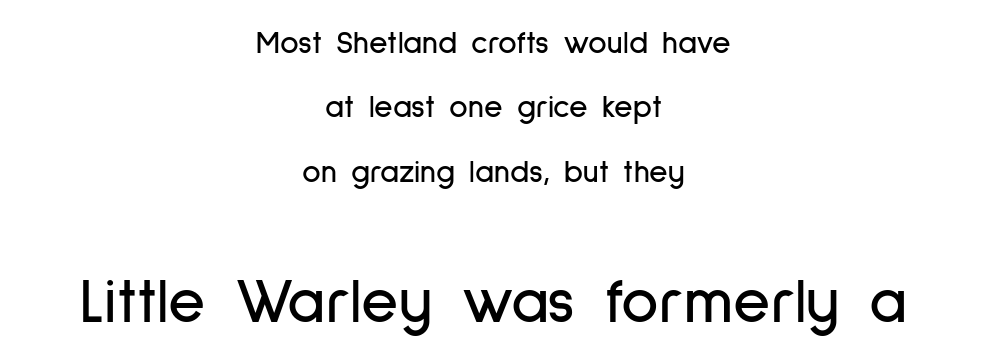
Q: Is the text italic (slanted)? A: No, it is upright.
Q: Is the typeface a serif or a sans-serif typeface? A: Sans-serif.
Q: Is the text underlined? A: No.
Q: How is the paragraph aligned? A: Centered.
Q: Is the spacing between letters normal or unusually wide? A: Normal.
Q: Is the spacing between lines tight, normal or loose? A: Loose.
Q: Which block of text is set in a larger size, the first (top) or the second (bottom)? A: The second (bottom) one.
Q: Width (condensed, normal, or wide)? A: Condensed.
Q: Stroke contrast? A: Low.
Q: x-height? A: Medium.
Q: Monospaced? A: No.
